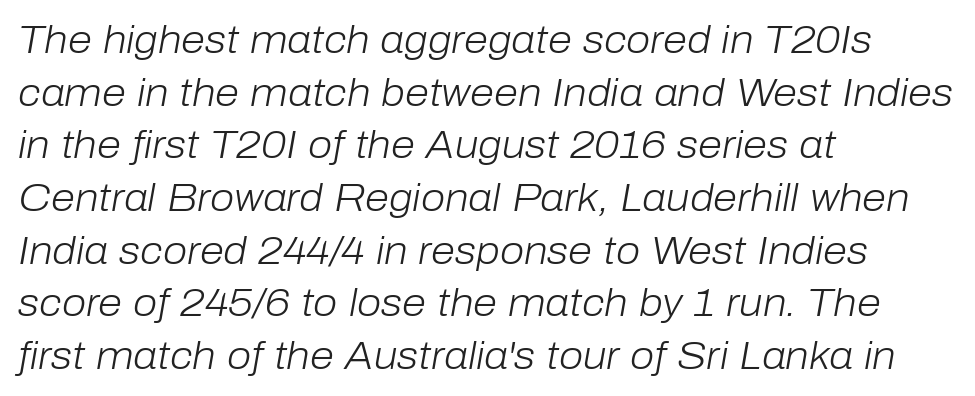
The image shows 39 px light type, italic (leaning right); set left-aligned, normal line spacing (1.35x), normal letter spacing, not underlined; low stroke contrast and a medium x-height.
